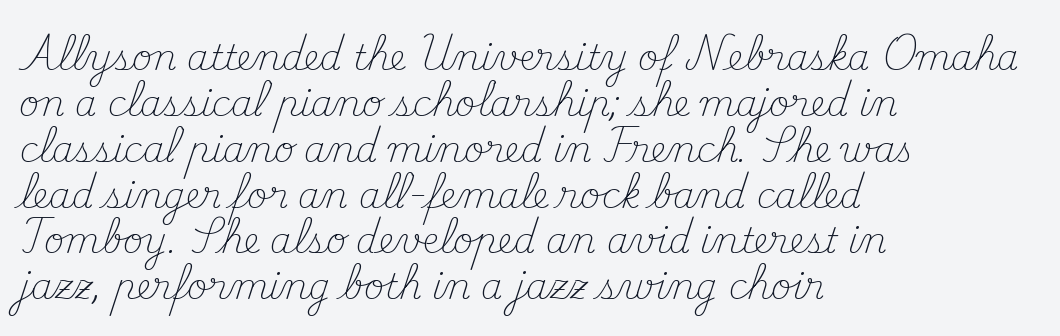
Q: Is the text bold? A: No.
Q: Is the text italic (slanted)? A: Yes.
Q: Is the typeface a serif or a sans-serif typeface? A: Serif.
Q: Is the text underlined? A: No.
Q: How is the paragraph aligned? A: Left-aligned.
Q: Is the spacing between letters normal or unusually wide? A: Normal.
Q: Is the spacing between lines tight, normal or loose? A: Normal.
Q: Width (condensed, normal, or wide)? A: Normal.
Q: Stroke contrast? A: Medium.
Q: x-height? A: Small.
Q: Monospaced? A: No.
